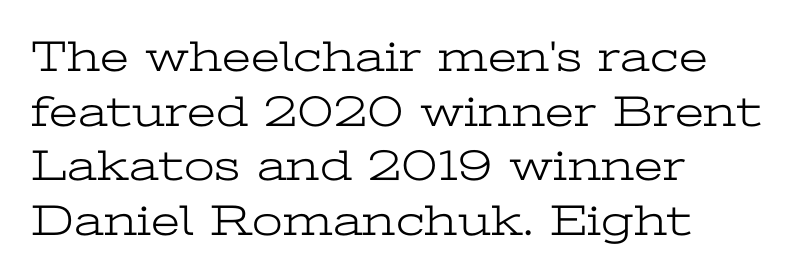
Q: Is the text bold? A: No.
Q: Is the text italic (slanted)? A: No, it is upright.
Q: Is the typeface a serif or a sans-serif typeface? A: Serif.
Q: Is the text underlined? A: No.
Q: How is the paragraph aligned? A: Left-aligned.
Q: Is the spacing between letters normal or unusually wide? A: Normal.
Q: Width (condensed, normal, or wide)? A: Wide.
Q: Stroke contrast? A: Low.
Q: x-height? A: Medium.
Q: Monospaced? A: No.
